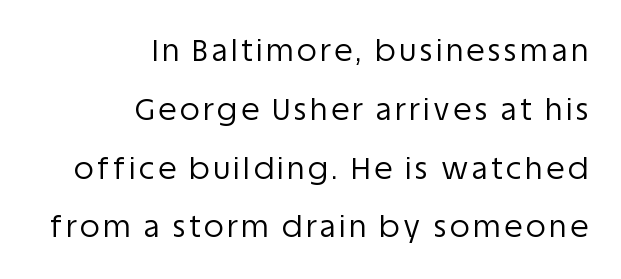
{"serif": "no", "italic": "no", "bold": "no", "weight": "regular", "width": "normal", "stroke_contrast": "low", "x_height": "large", "monospaced": "no", "underline": "no", "align": "right", "line_spacing": "loose", "line_spacing_ratio": 1.96, "glyph_px": 30}
